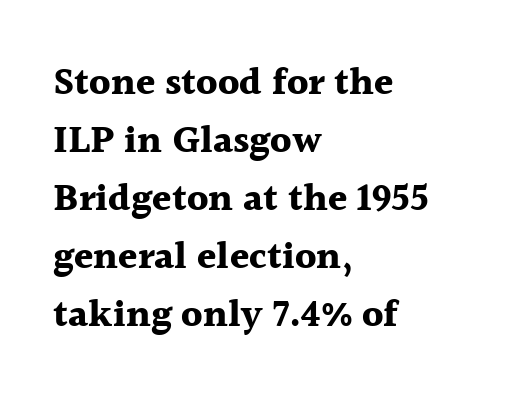
The image shows 39 px bold serif type, upright; set left-aligned, normal line spacing (1.49x), normal letter spacing, not underlined; a medium x-height.
